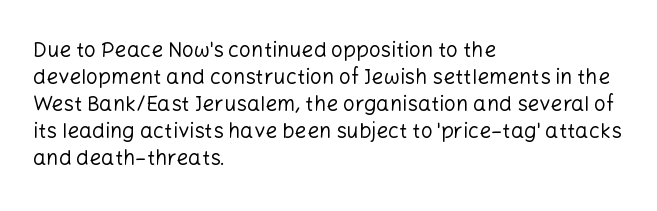
The image shows 21 px text type, upright; set left-aligned, normal line spacing (1.29x), normal letter spacing, not underlined.
